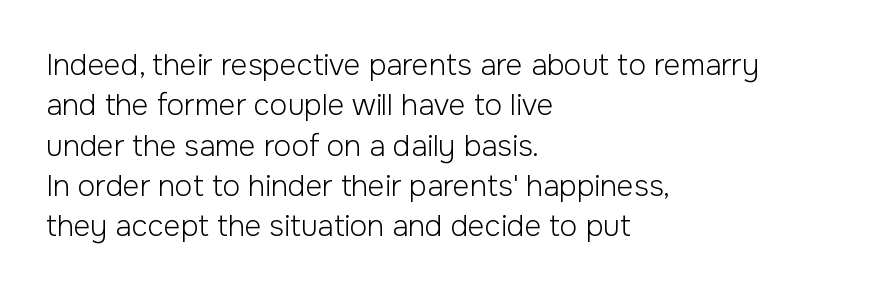
Q: Is the text bold? A: No.
Q: Is the text italic (slanted)? A: No, it is upright.
Q: Is the typeface a serif or a sans-serif typeface? A: Sans-serif.
Q: Is the text underlined? A: No.
Q: How is the paragraph aligned? A: Left-aligned.
Q: Is the spacing between letters normal or unusually wide? A: Normal.
Q: Is the spacing between lines tight, normal or loose? A: Normal.
Q: Width (condensed, normal, or wide)? A: Normal.
Q: Stroke contrast? A: Low.
Q: x-height? A: Medium.
Q: Monospaced? A: No.
